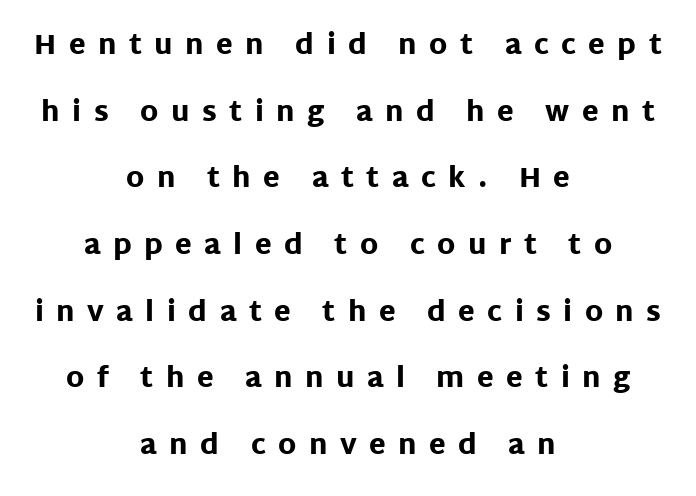
{"italic": "no", "bold": "yes", "underline": "no", "align": "center", "line_spacing": "loose", "line_spacing_ratio": 2.47, "letter_spacing": "wide", "letter_spacing_em": 0.46, "glyph_px": 27}
